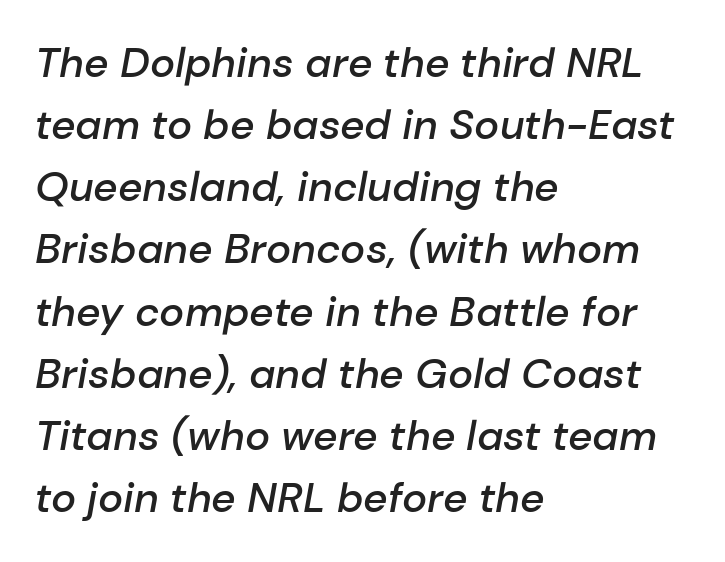
The image shows 42 px semibold type, italic (leaning right); set left-aligned, normal line spacing (1.48x), normal letter spacing, not underlined; low stroke contrast and a medium x-height.
